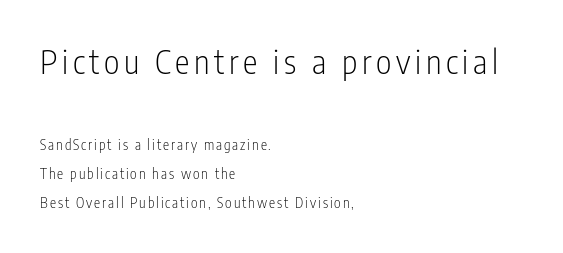
A typesetter would call this proportional, since set widths differ per character. The compositor pushed each line to the left boundary. Reading top to bottom, the characters get smaller at the block break. Compared with a typical body face, this is equally light or lighter still.
